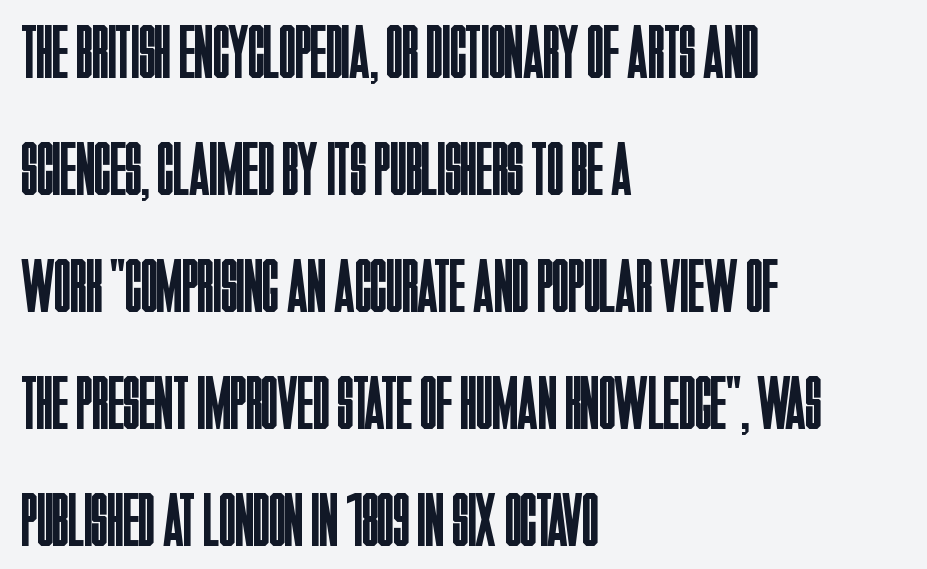
The image shows 75 px regular-weight, condensed sans-serif type, upright; set left-aligned, normal line spacing (1.56x), normal letter spacing, not underlined; low stroke contrast and a large x-height.
